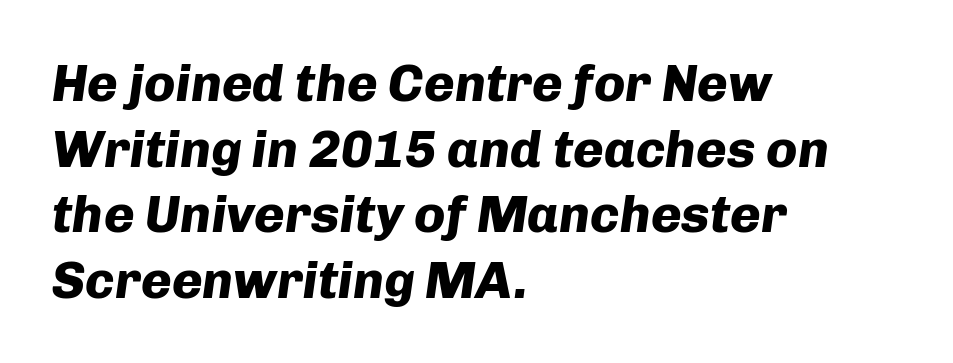
Q: Is the text bold? A: Yes.
Q: Is the text italic (slanted)? A: Yes, it leans right by about 8 degrees.
Q: Is the text underlined? A: No.
Q: How is the paragraph aligned? A: Left-aligned.
Q: Is the spacing between letters normal or unusually wide? A: Normal.
Q: Is the spacing between lines tight, normal or loose? A: Normal.
Q: Width (condensed, normal, or wide)? A: Normal.
Q: Stroke contrast? A: Low.
Q: x-height? A: Medium.
Q: Monospaced? A: No.
